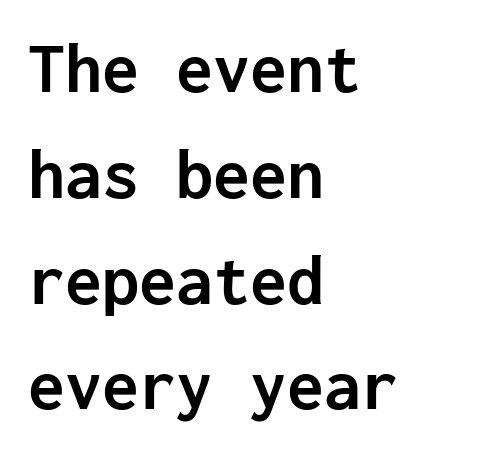
{"serif": "no", "italic": "no", "bold": "yes", "weight": "semibold", "width": "normal", "stroke_contrast": "low", "x_height": "medium", "monospaced": "yes", "underline": "no", "align": "left", "line_spacing": "normal", "line_spacing_ratio": 1.43, "letter_spacing": "normal", "letter_spacing_em": 0.0, "glyph_px": 74}
